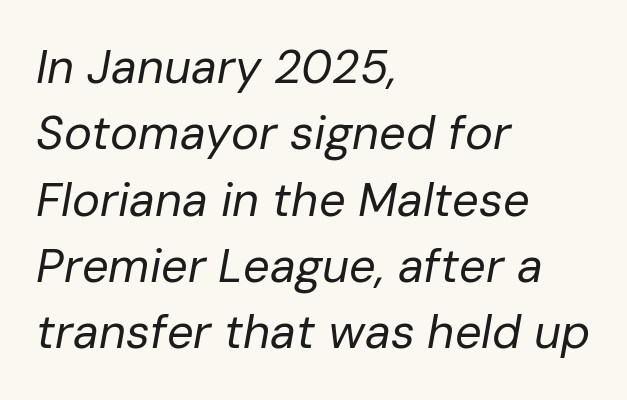
Proportional: the letters do not fall into vertical columns. The string is rendered with underlining switched off. Every row of glyphs begins at an identical x-position on the left. Nobody touched the tracking dial on this one. These lines sit exactly where default settings would place them.
